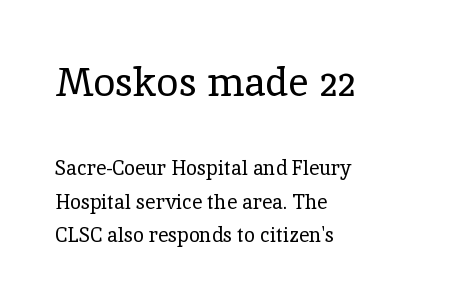
Q: Is the text bold? A: No.
Q: Is the text italic (slanted)? A: No, it is upright.
Q: Is the typeface a serif or a sans-serif typeface? A: Serif.
Q: Is the text underlined? A: No.
Q: How is the paragraph aligned? A: Left-aligned.
Q: Is the spacing between letters normal or unusually wide? A: Normal.
Q: Is the spacing between lines tight, normal or loose? A: Normal.
Q: Which block of text is set in a larger size, the first (top) or the second (bottom)? A: The first (top) one.
Q: Width (condensed, normal, or wide)? A: Normal.
Q: x-height? A: Medium.
Q: Monospaced? A: No.
